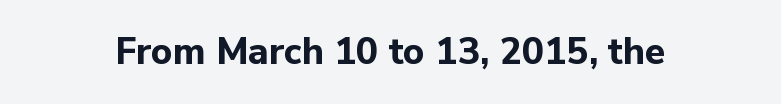
{"serif": "no", "italic": "no", "bold": "yes", "weight": "bold", "width": "normal", "stroke_contrast": "low", "x_height": "medium", "monospaced": "no", "underline": "no", "letter_spacing": "normal", "letter_spacing_em": 0.0, "glyph_px": 37}
